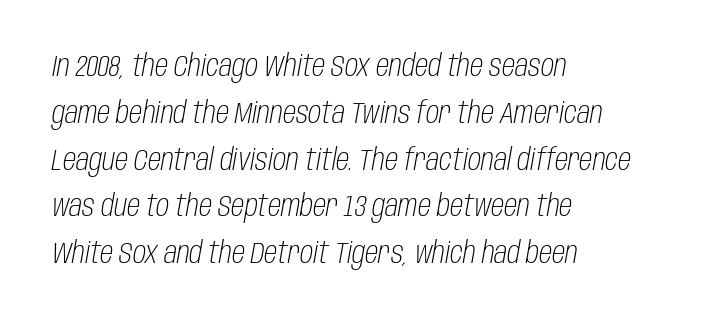
Varying glyph widths throughout — classic text-font behaviour. The passage shown leans; its letterforms are oblique. The face looks like a standard text weight, possibly lighter. There is no visible air inserted between adjacent glyphs. Notice how the passage keeps a crisp vertical edge on the left only.
